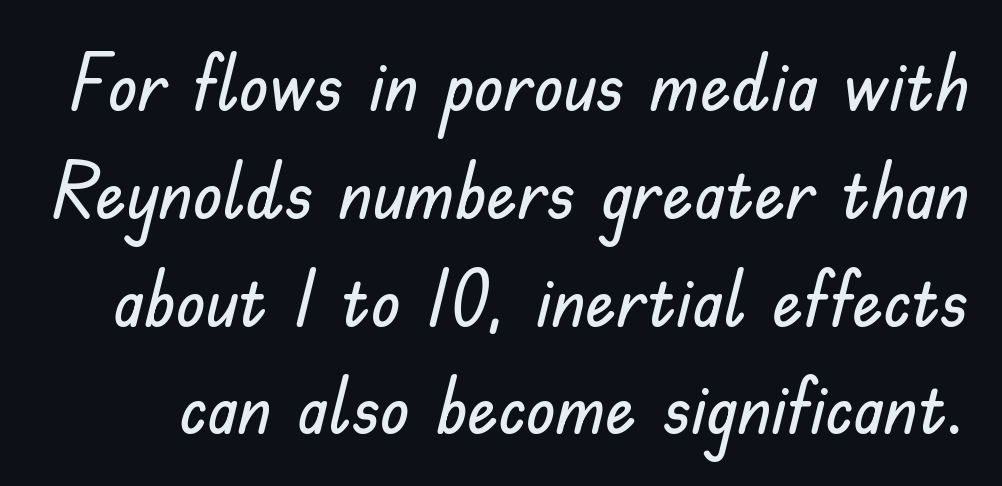
The image shows 77 px sans-serif type; set normal line spacing (1.4x), normal letter spacing, not underlined; low stroke contrast and a small x-height.
